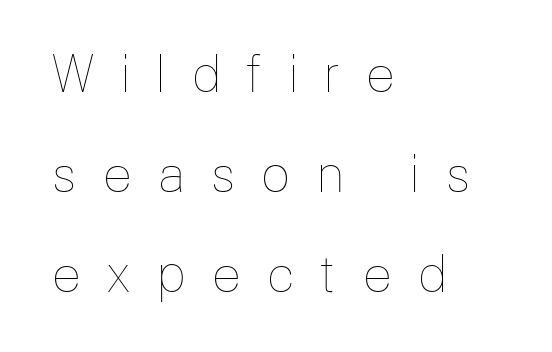
Q: Is the text bold? A: No.
Q: Is the text italic (slanted)? A: No, it is upright.
Q: Is the text underlined? A: No.
Q: How is the paragraph aligned? A: Left-aligned.
Q: Is the spacing between letters normal or unusually wide? A: Unusually wide.
Q: Is the spacing between lines tight, normal or loose? A: Loose.
Q: Width (condensed, normal, or wide)? A: Normal.
Q: Stroke contrast? A: Low.
Q: x-height? A: Medium.
Q: Monospaced? A: No.
